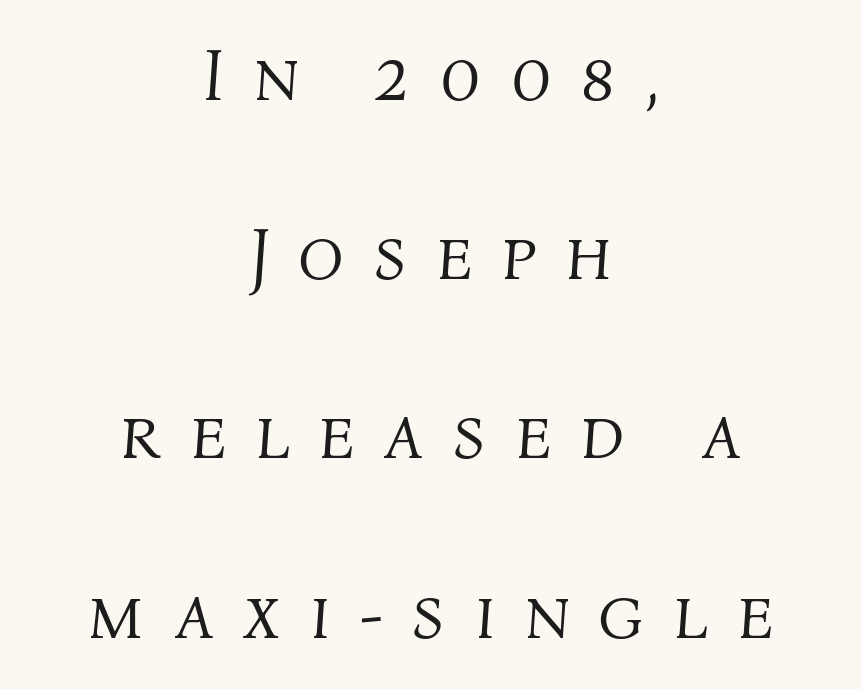
The image shows 75 px light type, italic (leaning right); set centered, loose line spacing (2.39x), unusually wide letter spacing (+0.4 em), not underlined; medium stroke contrast and a medium x-height.
